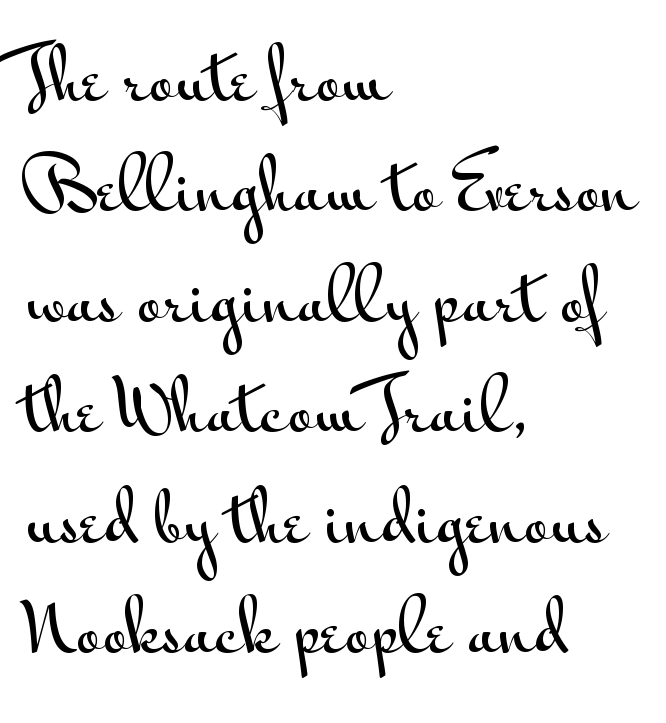
Think of a printed novel: that variable character pitch is what you see here. Does the type have serifs? No, each stem ends abruptly. Nobody drew a line under any word here. Line spacing here is normal. Observe the ordinary spacing: letters are neighbours, not strangers.
